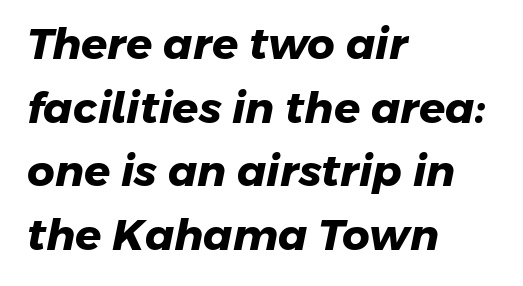
Any mark beneath the type? The region is blank. Is this a sans? Yes — the strokes have no serifs. The passage shown stacks its lines at a standard gap. Here the designer chose a conventional face with non-uniform glyph widths.
